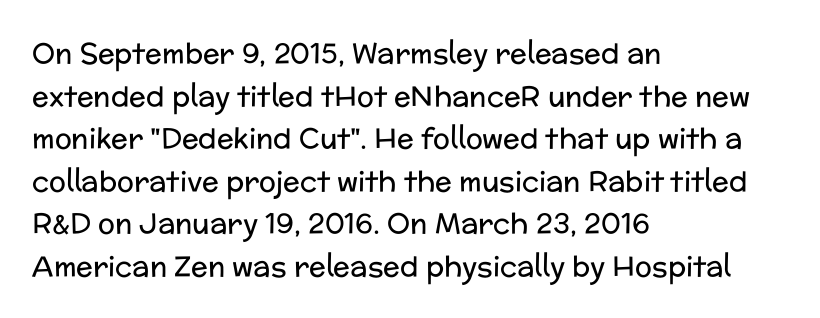
The image shows 28 px regular-weight sans-serif type, upright; set left-aligned, normal line spacing (1.52x), normal letter spacing, not underlined; low stroke contrast and a medium x-height.
